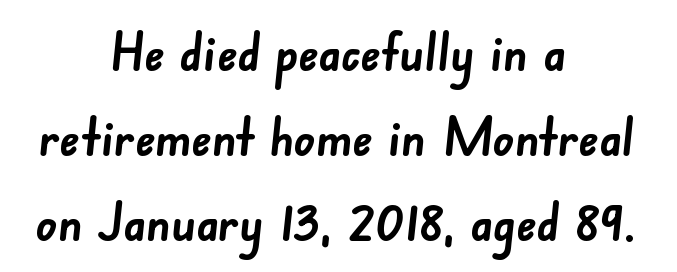
{"serif": "no", "bold": "yes", "weight": "semibold", "width": "normal", "stroke_contrast": "low", "x_height": "small", "monospaced": "no", "underline": "no", "align": "center", "line_spacing": "normal", "line_spacing_ratio": 1.63, "letter_spacing": "normal", "letter_spacing_em": 0.0, "glyph_px": 52}
